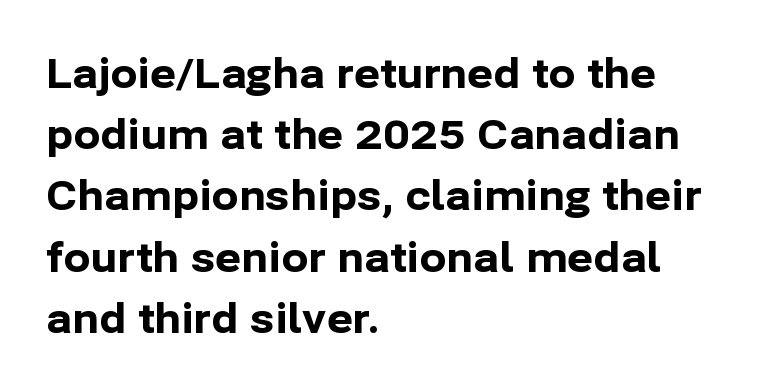
The image shows 40 px bold sans-serif type, upright; set left-aligned, normal line spacing (1.53x), normal letter spacing, not underlined; low stroke contrast and a medium x-height.
